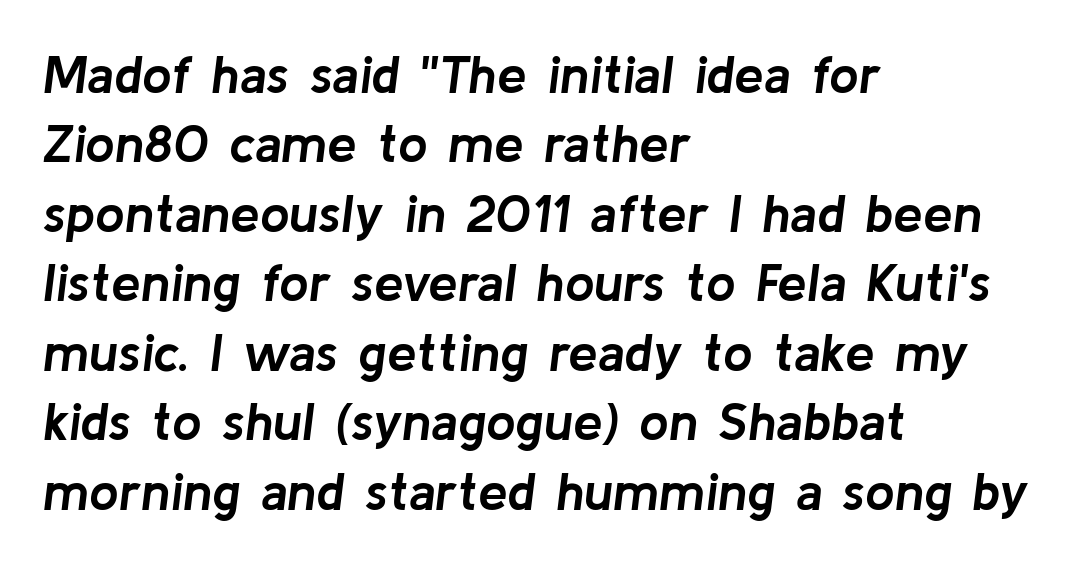
The characters look thick and weighty, a clear bold. In CSS terms this would be text-align: left. The font's italic variant was chosen for this text. The passage shown is typed in a proportional face where columns would drift. Words appear dense and cohesive because spacing is normal.
